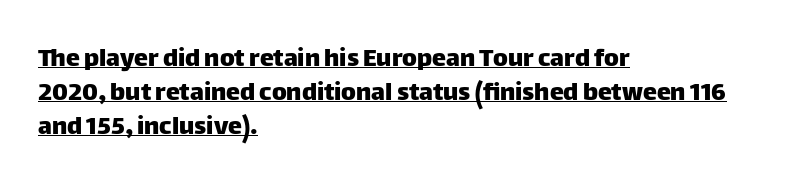
{"serif": "no", "italic": "no", "width": "normal", "stroke_contrast": "low", "x_height": "large", "monospaced": "no", "underline": "yes", "align": "left", "line_spacing_ratio": 1.21, "letter_spacing": "normal", "letter_spacing_em": 0.0, "glyph_px": 28}
